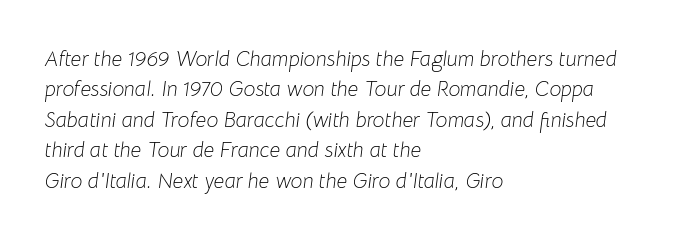
{"italic": "yes", "lean": "right", "slant_degrees": 8, "bold": "no", "underline": "no", "align": "left", "line_spacing": "normal", "line_spacing_ratio": 1.45, "letter_spacing": "normal", "letter_spacing_em": 0.0, "glyph_px": 21}
